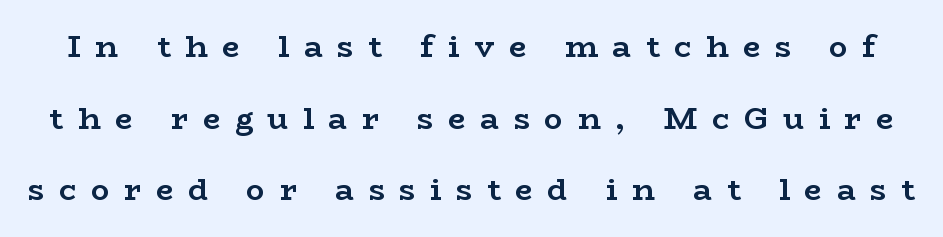
{"serif": "yes", "italic": "no", "bold": "yes", "weight": "semibold", "width": "wide", "stroke_contrast": "low", "x_height": "medium", "monospaced": "no", "underline": "no", "line_spacing": "loose", "line_spacing_ratio": 2.31, "letter_spacing": "wide", "letter_spacing_em": 0.47, "glyph_px": 31}
